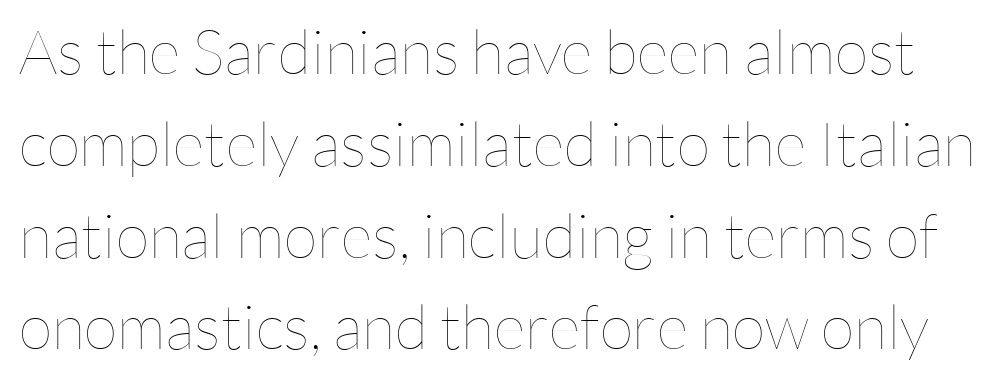
{"italic": "no", "bold": "no", "weight": "thin", "width": "normal", "stroke_contrast": "low", "x_height": "medium", "monospaced": "no", "underline": "no", "line_spacing": "normal", "line_spacing_ratio": 1.48, "letter_spacing": "normal", "letter_spacing_em": 0.0, "glyph_px": 62}
